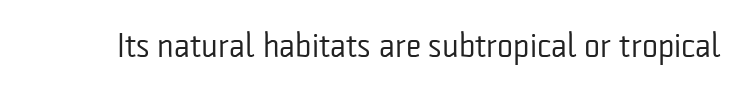
The image shows 34 px regular-weight, condensed sans-serif type, upright; set normal letter spacing, not underlined; low stroke contrast and a medium x-height.
